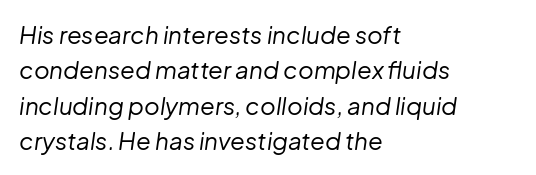
The image shows 24 px text type, italic (leaning right); set left-aligned, normal line spacing (1.47x), normal letter spacing, not underlined.
